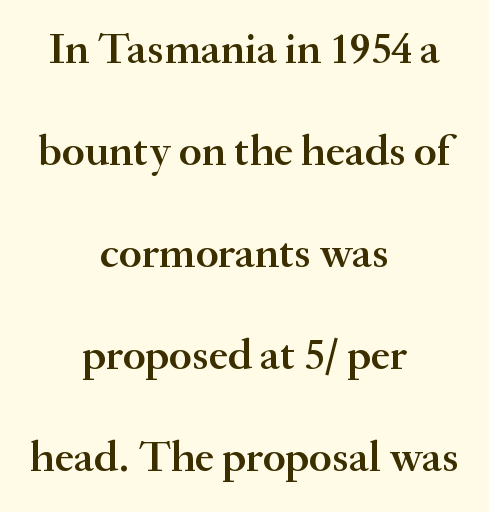
Unlike italic type, these characters show no tilt at all. This is moderately heavy type, rendered in semibold. Does extra space separate the letters? No, they use regular spacing. If you folded the block vertically in half, each line would mirror itself in length.
